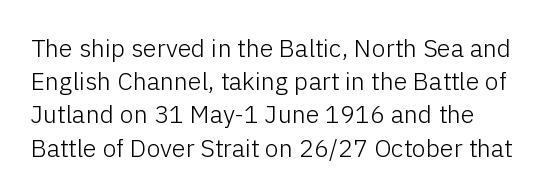
The letters sit at their default tracking, neither squeezed nor spread. Only glyphs here, with clear space below each row. The lettering holds an erect, upright posture throughout. Heaviness? Minimal to ordinary, like unemphasized prose.
